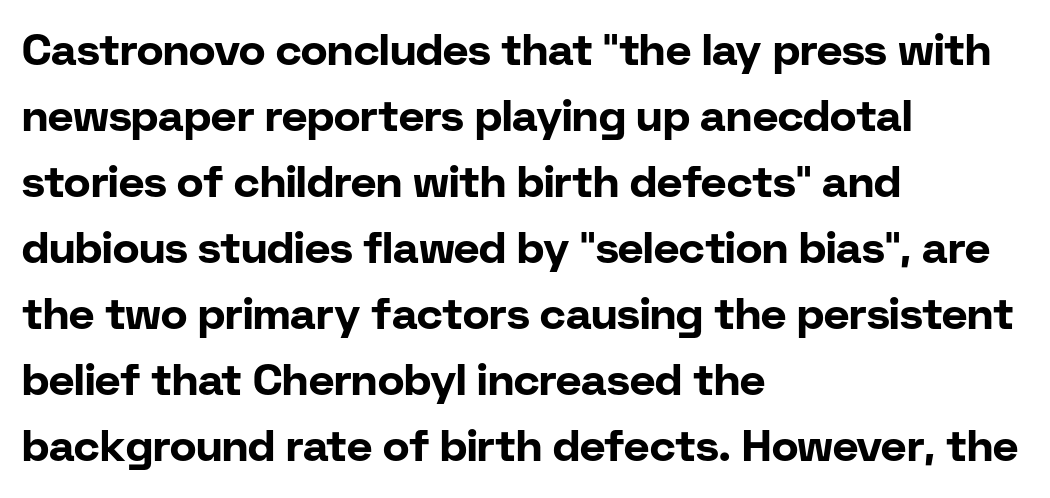
Q: Is the text bold? A: Yes.
Q: Is the text italic (slanted)? A: No, it is upright.
Q: Is the typeface a serif or a sans-serif typeface? A: Sans-serif.
Q: Is the text underlined? A: No.
Q: How is the paragraph aligned? A: Left-aligned.
Q: Is the spacing between letters normal or unusually wide? A: Normal.
Q: Is the spacing between lines tight, normal or loose? A: Normal.
Q: Width (condensed, normal, or wide)? A: Normal.
Q: Stroke contrast? A: Low.
Q: x-height? A: Medium.
Q: Monospaced? A: No.
